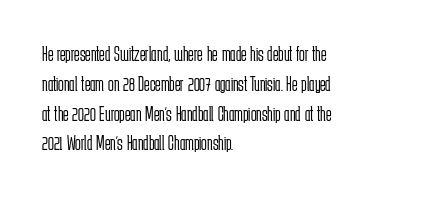
{"italic": "no", "bold": "no", "underline": "no", "align": "left", "line_spacing": "normal", "line_spacing_ratio": 1.42, "letter_spacing": "normal", "letter_spacing_em": 0.0, "glyph_px": 21}
